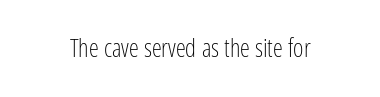
{"italic": "no", "bold": "no", "underline": "no", "letter_spacing": "normal", "letter_spacing_em": 0.0, "glyph_px": 25}
